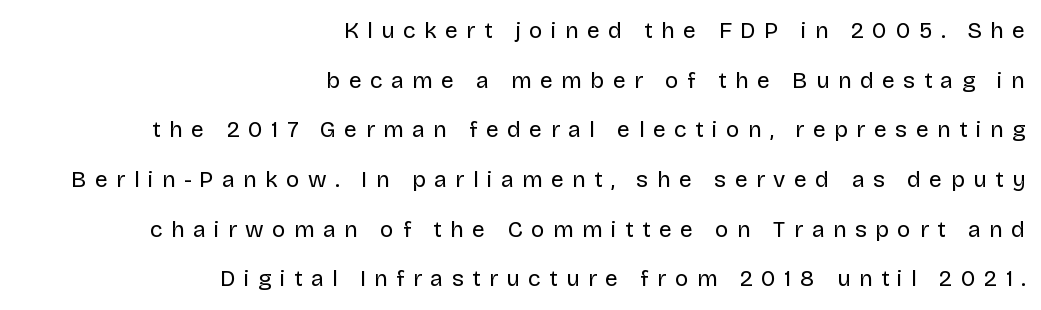
The image shows 23 px text type, upright; set right-aligned, loose line spacing (2.16x), unusually wide letter spacing (+0.36 em), not underlined.
